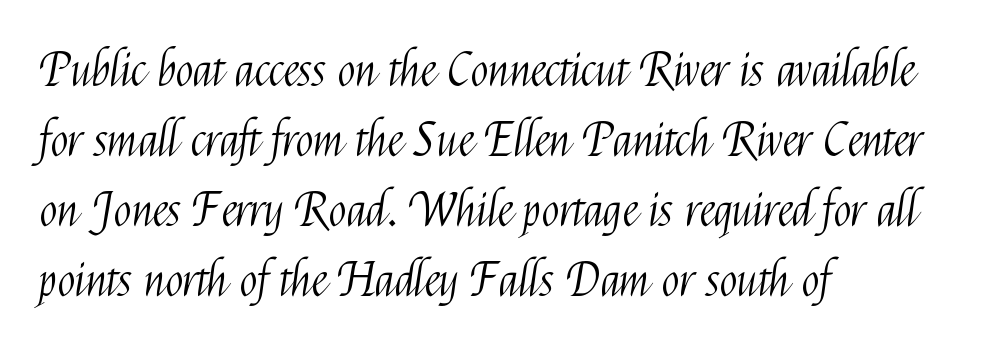
{"serif": "no", "bold": "no", "weight": "light", "width": "condensed", "stroke_contrast": "medium", "x_height": "medium", "monospaced": "no", "underline": "no", "align": "left", "line_spacing": "normal", "line_spacing_ratio": 1.49, "letter_spacing": "normal", "letter_spacing_em": 0.0, "glyph_px": 47}
